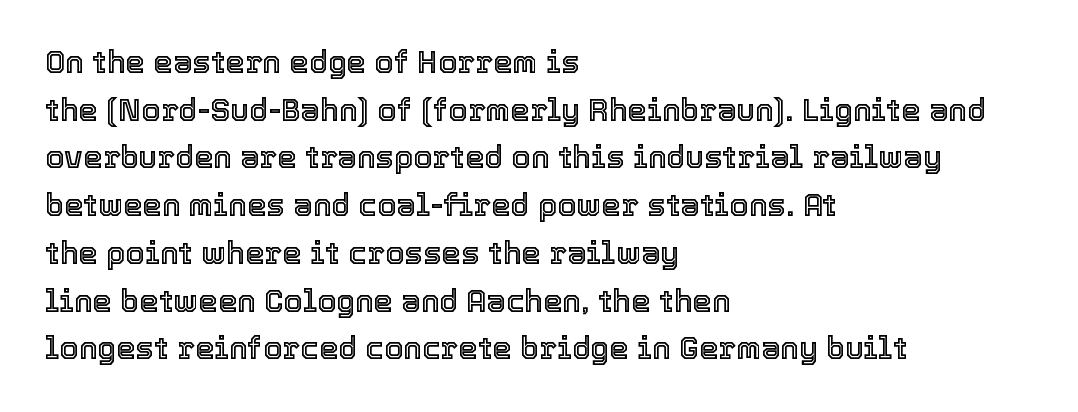
Q: Is the text italic (slanted)? A: No, it is upright.
Q: Is the text underlined? A: No.
Q: How is the paragraph aligned? A: Left-aligned.
Q: Is the spacing between letters normal or unusually wide? A: Normal.
Q: Is the spacing between lines tight, normal or loose? A: Normal.
Q: Width (condensed, normal, or wide)? A: Normal.
Q: x-height? A: Medium.
Q: Monospaced? A: No.
